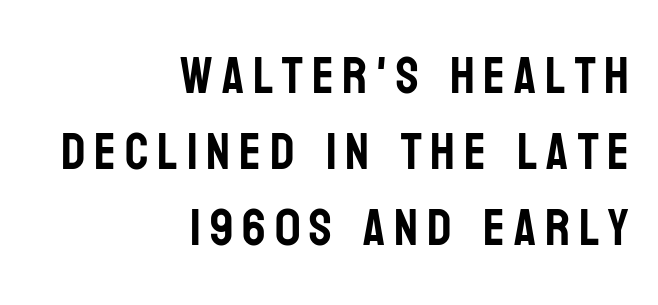
Q: Is the text italic (slanted)? A: No, it is upright.
Q: Is the typeface a serif or a sans-serif typeface? A: Sans-serif.
Q: Is the text underlined? A: No.
Q: How is the paragraph aligned? A: Right-aligned.
Q: Is the spacing between lines tight, normal or loose? A: Normal.
Q: Width (condensed, normal, or wide)? A: Condensed.
Q: Stroke contrast? A: Low.
Q: x-height? A: Large.
Q: Monospaced? A: No.
